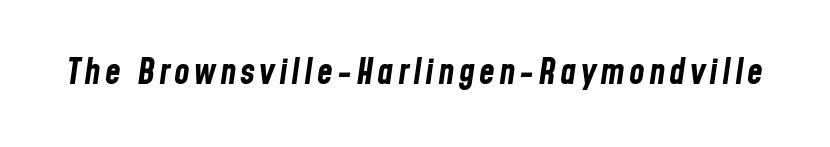
Q: Is the text bold? A: Yes.
Q: Is the text italic (slanted)? A: Yes, it leans right by about 8 degrees.
Q: Is the text underlined? A: No.
Q: Width (condensed, normal, or wide)? A: Condensed.
Q: Stroke contrast? A: Low.
Q: x-height? A: Medium.
Q: Monospaced? A: No.
